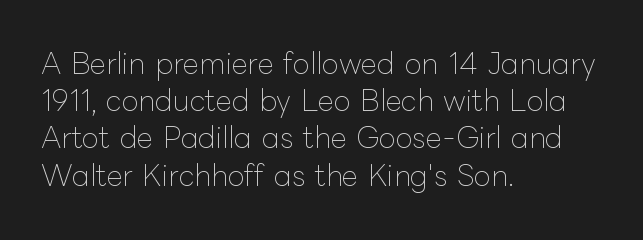
The image shows 28 px thin type, upright; set left-aligned, normal line spacing (1.33x), normal letter spacing, not underlined; low stroke contrast and a medium x-height.
